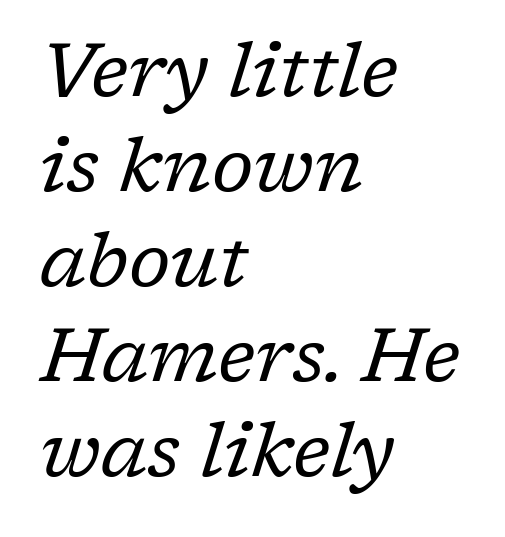
The image shows 76 px regular-weight serif type, italic (leaning right); set left-aligned, normal line spacing (1.25x), normal letter spacing, not underlined; low stroke contrast and a medium x-height.
